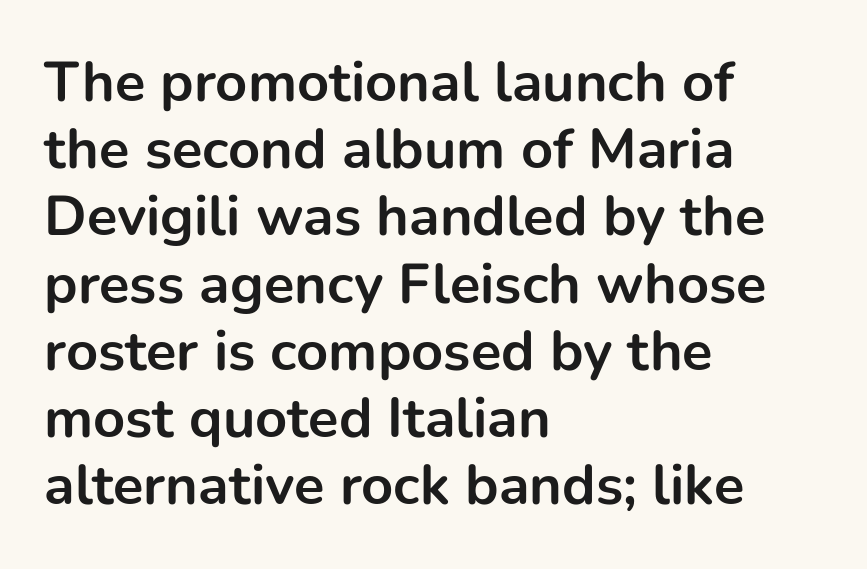
Q: Is the text bold? A: Yes.
Q: Is the text italic (slanted)? A: No, it is upright.
Q: Is the typeface a serif or a sans-serif typeface? A: Sans-serif.
Q: Is the text underlined? A: No.
Q: How is the paragraph aligned? A: Left-aligned.
Q: Is the spacing between letters normal or unusually wide? A: Normal.
Q: Width (condensed, normal, or wide)? A: Normal.
Q: Stroke contrast? A: Low.
Q: x-height? A: Medium.
Q: Monospaced? A: No.
